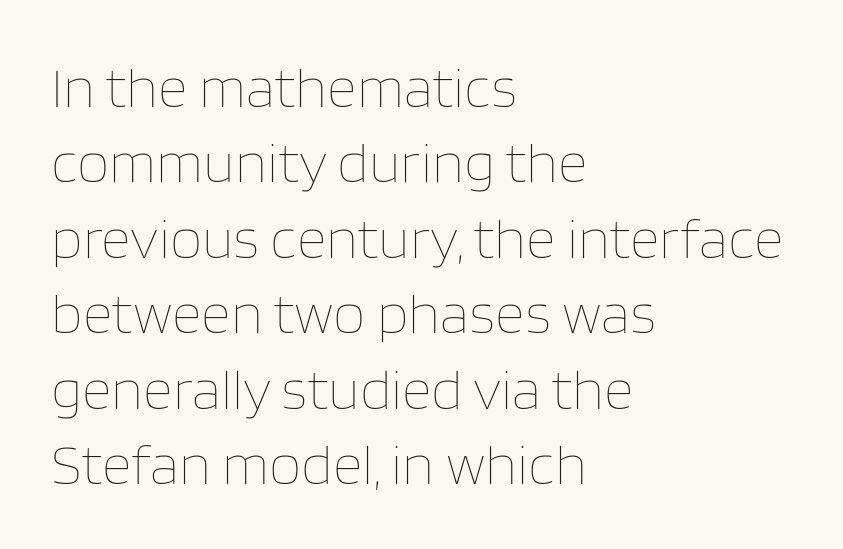
The image shows 58 px thin type, upright; set left-aligned, normal line spacing (1.3x), normal letter spacing, not underlined; low stroke contrast and a large x-height.
